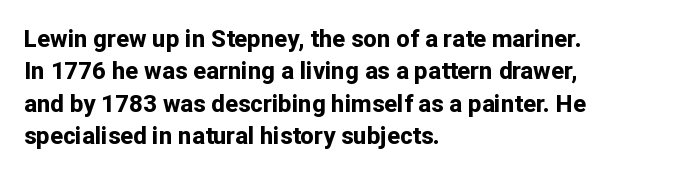
{"italic": "no", "bold": "yes", "underline": "no", "align": "left", "line_spacing": "normal", "line_spacing_ratio": 1.35, "letter_spacing": "normal", "letter_spacing_em": 0.0, "glyph_px": 24}
